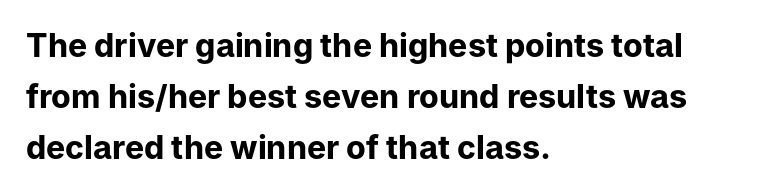
Q: Is the text bold? A: Yes.
Q: Is the text italic (slanted)? A: No, it is upright.
Q: Is the typeface a serif or a sans-serif typeface? A: Sans-serif.
Q: Is the text underlined? A: No.
Q: How is the paragraph aligned? A: Left-aligned.
Q: Is the spacing between letters normal or unusually wide? A: Normal.
Q: Is the spacing between lines tight, normal or loose? A: Normal.
Q: Width (condensed, normal, or wide)? A: Normal.
Q: Stroke contrast? A: Low.
Q: x-height? A: Medium.
Q: Monospaced? A: No.
